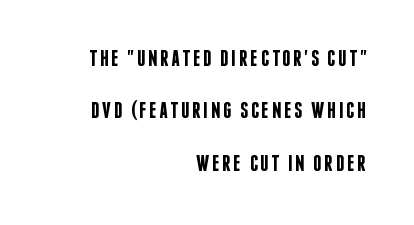
The paragraph has a hard right edge and a soft left edge. Check the space under the baseline: it is left empty. Summary of vertical rhythm: relaxed, with wide interline spacing. Designer's note — italics off, roman on. The font is running at a semibold setting, under full bold.
